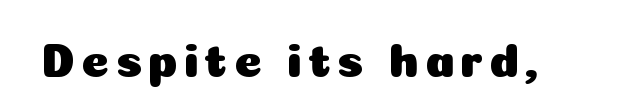
The image shows 48 px sans-serif type, upright; set not underlined; low stroke contrast and a medium x-height.
